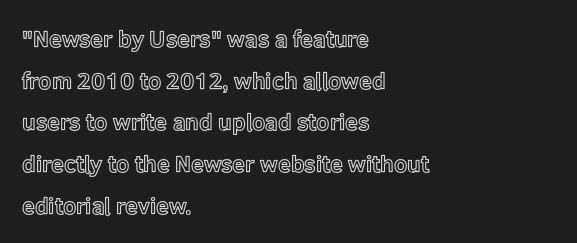
Q: Is the text italic (slanted)? A: No, it is upright.
Q: Is the text underlined? A: No.
Q: How is the paragraph aligned? A: Left-aligned.
Q: Is the spacing between letters normal or unusually wide? A: Normal.
